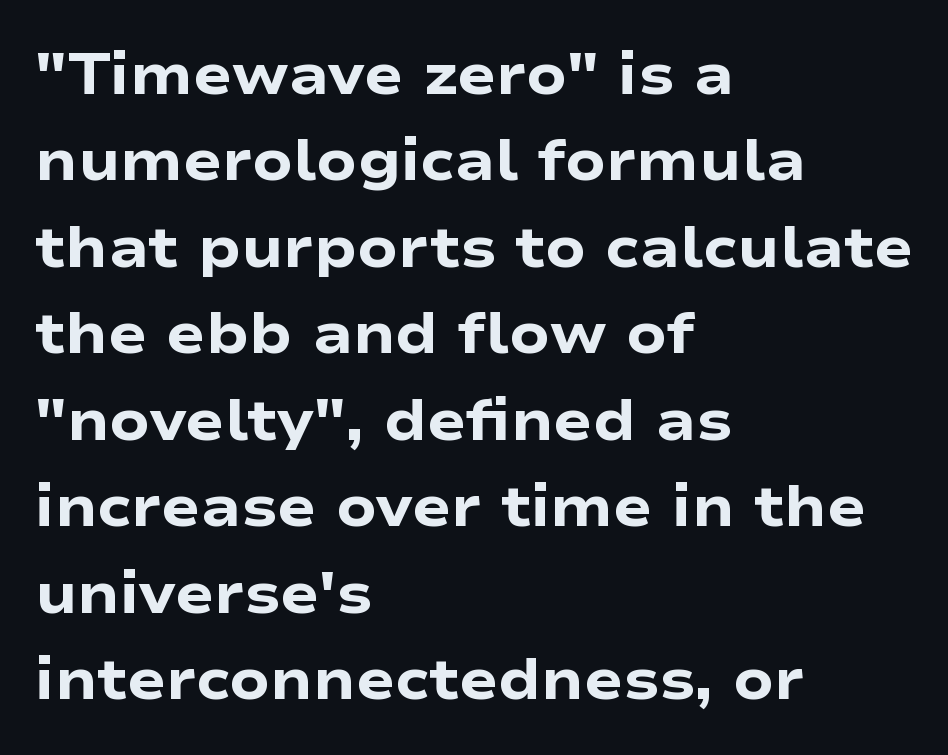
Stroke terminals: plain, sans-serif. These lines sit exactly where default settings would place them. Layout note: lines flush left. The glyphs have the mass of a bold cut.
